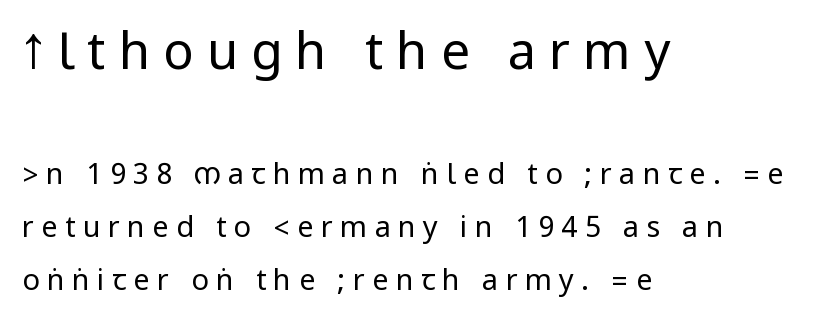
Every character sits straight up, as roman type does. The font is comparable to plain body text, perhaps lighter. Visually the block forms a straight wall on the left and a jagged coastline on the right. No word sits above an underline. Check where the strokes stop: nothing finishes them off — pure sans.
